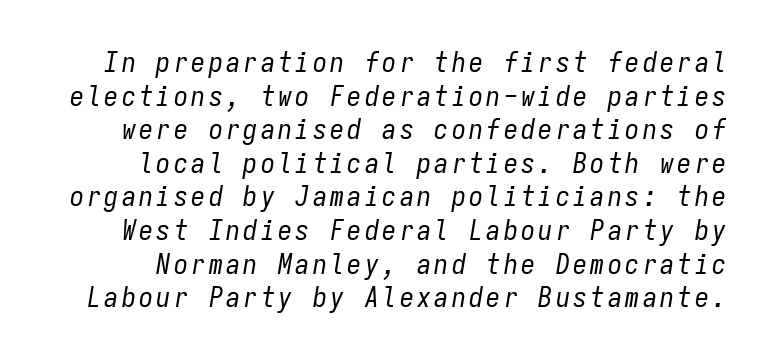
The image shows 28 px regular-weight, condensed type, italic (leaning right), monospaced; set line spacing 1.2x, not underlined; low stroke contrast and a medium x-height.
